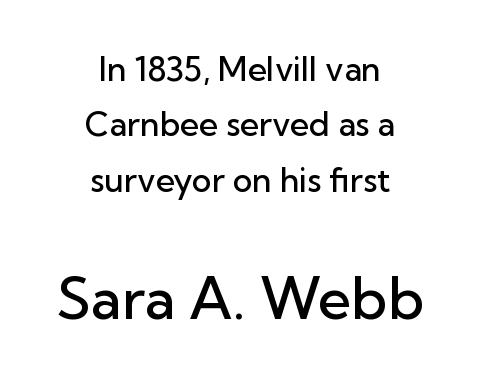
Summary of vertical rhythm: regular, with standard interline spacing. Inter-character spacing is left at the font's built-in metrics. Is this a fixed-width face? No — the glyphs have proportional, varying widths. Both edges are ragged and mirror each other, which tells us the setting is centered.
